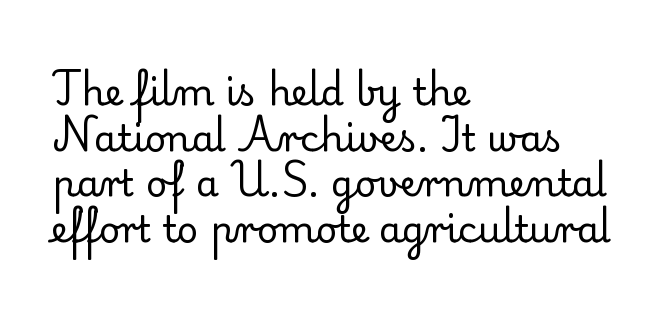
Compared with typical body copy, the letter spacing here is the same. A typesetter would mark this as roman, not italic. The strokes are not fattened; the text isn't bold. Here the designer chose a conventional face with non-uniform glyph widths. In CSS terms this would be text-align: left. Plain, unruled lines of type.
